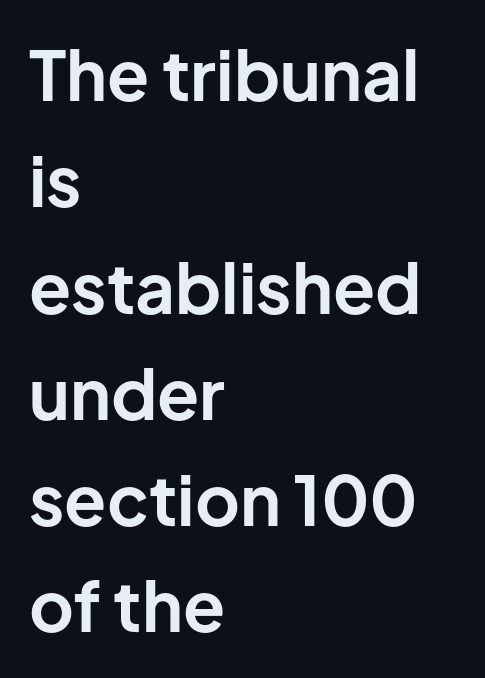
Q: Is the text bold? A: Yes.
Q: Is the text italic (slanted)? A: No, it is upright.
Q: Is the typeface a serif or a sans-serif typeface? A: Sans-serif.
Q: Is the text underlined? A: No.
Q: How is the paragraph aligned? A: Left-aligned.
Q: Is the spacing between letters normal or unusually wide? A: Normal.
Q: Is the spacing between lines tight, normal or loose? A: Normal.
Q: Width (condensed, normal, or wide)? A: Normal.
Q: Stroke contrast? A: Low.
Q: x-height? A: Medium.
Q: Monospaced? A: No.
